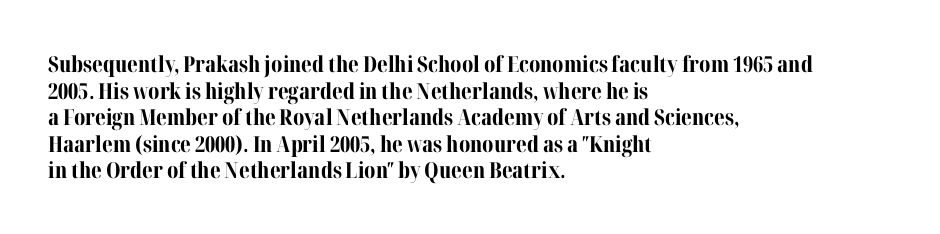
Q: Is the text bold? A: Yes.
Q: Is the text italic (slanted)? A: No, it is upright.
Q: Is the text underlined? A: No.
Q: How is the paragraph aligned? A: Left-aligned.
Q: Is the spacing between letters normal or unusually wide? A: Normal.
